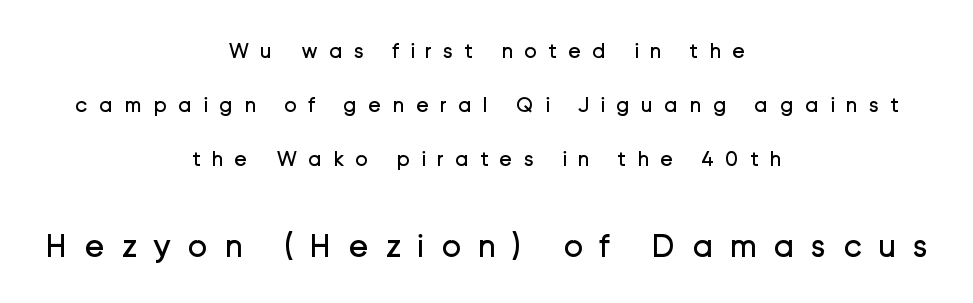
The words here are not underlined. Is the letter spacing exaggerated? Yes — the characters are pushed far apart. Honestly, the rows look like they've been pulled way apart. Does the bottom block carry the larger type? Yes, it does.
